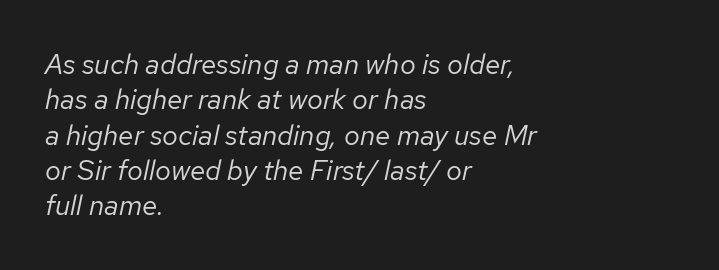
{"italic": "yes", "lean": "right", "slant_degrees": 12, "bold": "no", "weight": "regular", "width": "normal", "stroke_contrast": "low", "x_height": "medium", "monospaced": "no", "underline": "no", "align": "left", "line_spacing": "normal", "line_spacing_ratio": 1.26, "letter_spacing": "normal", "letter_spacing_em": 0.0, "glyph_px": 28}
